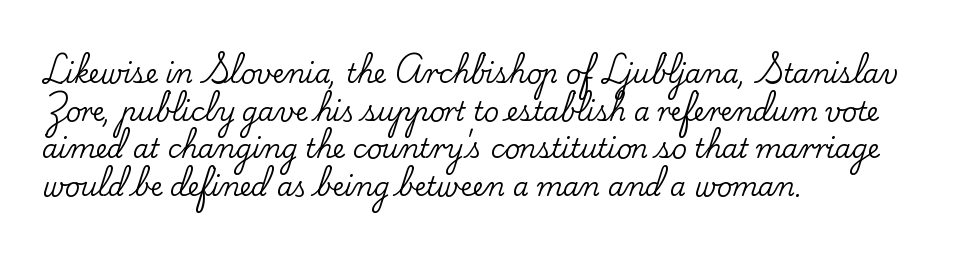
Which margin do the lines hug? The left one — the right edge is uneven. This sample uses plain, unmodified letter spacing. Glance below the letters and you will spot only blank space. Baseline-to-baseline distance is the conventional proportion of letter height.
